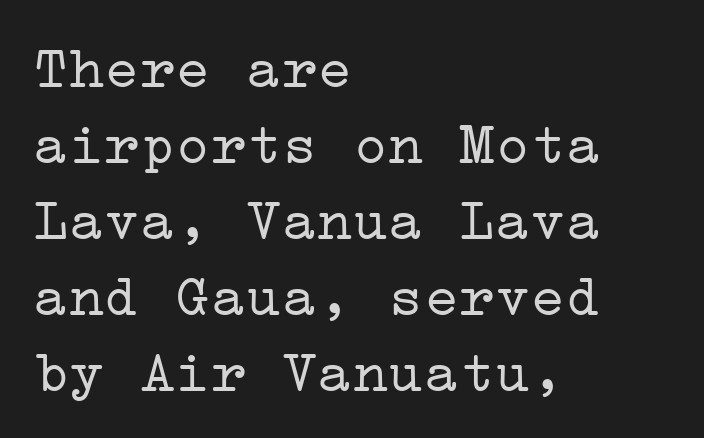
{"serif": "yes", "italic": "no", "bold": "no", "weight": "light", "width": "wide", "stroke_contrast": "low", "x_height": "medium", "underline": "no", "align": "left", "line_spacing": "normal", "line_spacing_ratio": 1.29, "letter_spacing": "normal", "letter_spacing_em": 0.0, "glyph_px": 59}
